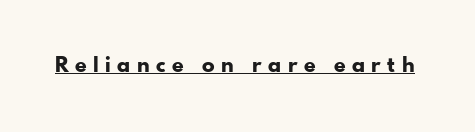
{"italic": "no", "bold": "yes", "underline": "yes", "letter_spacing": "wide", "letter_spacing_em": 0.31, "glyph_px": 21}
